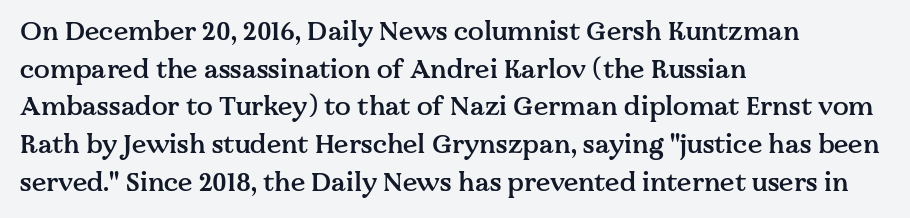
{"italic": "no", "bold": "semi", "underline": "no", "align": "left", "line_spacing": "normal", "line_spacing_ratio": 1.45, "letter_spacing": "normal", "letter_spacing_em": 0.0, "glyph_px": 26}
